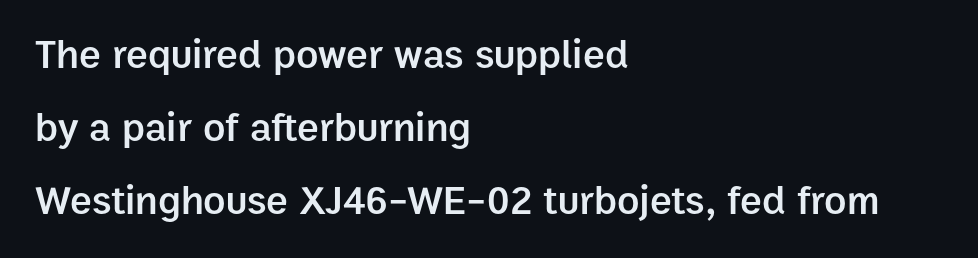
Students, note that the glyphs here touch the page at normal intervals. Compared with an ordinary text face, these strokes are moderately heavier — a semibold. Nope, not italic — everything's standing straight. Underline: absent. Nothing sits at the stroke ends, so this counts as sans-serif.
